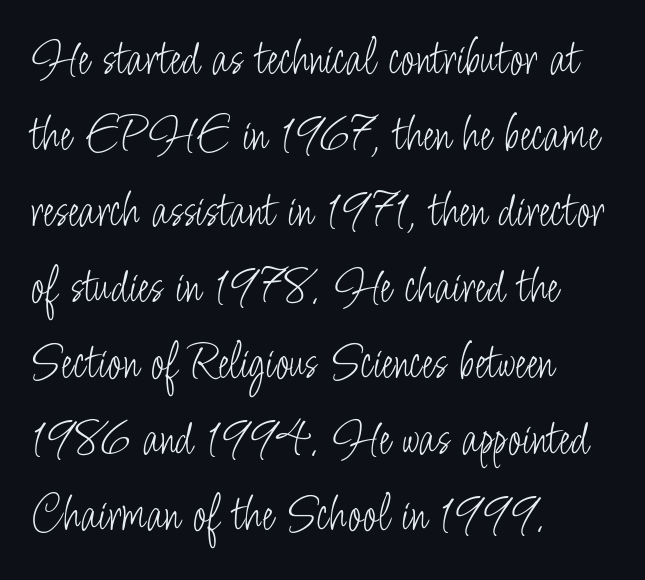
Q: Is the text bold? A: No.
Q: Is the text italic (slanted)? A: Yes.
Q: Is the typeface a serif or a sans-serif typeface? A: Sans-serif.
Q: Is the text underlined? A: No.
Q: How is the paragraph aligned? A: Left-aligned.
Q: Is the spacing between letters normal or unusually wide? A: Normal.
Q: Is the spacing between lines tight, normal or loose? A: Normal.
Q: Width (condensed, normal, or wide)? A: Condensed.
Q: Stroke contrast? A: Low.
Q: x-height? A: Small.
Q: Monospaced? A: No.
